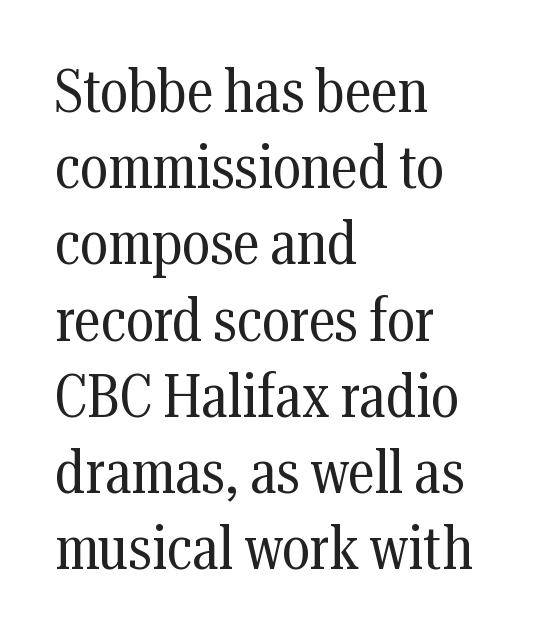
Q: Is the text bold? A: No.
Q: Is the text italic (slanted)? A: No, it is upright.
Q: Is the typeface a serif or a sans-serif typeface? A: Serif.
Q: Is the text underlined? A: No.
Q: How is the paragraph aligned? A: Left-aligned.
Q: Is the spacing between letters normal or unusually wide? A: Normal.
Q: Is the spacing between lines tight, normal or loose? A: Normal.
Q: Width (condensed, normal, or wide)? A: Condensed.
Q: Stroke contrast? A: Medium.
Q: x-height? A: Medium.
Q: Monospaced? A: No.
